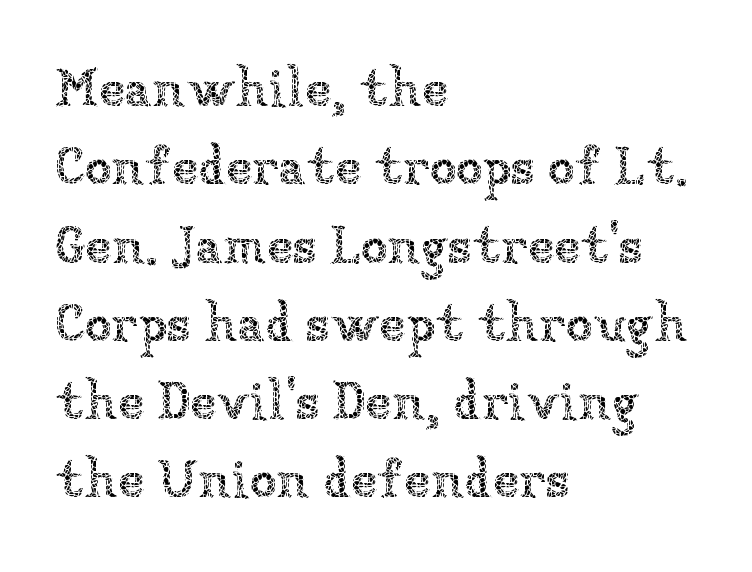
{"italic": "no", "bold": "no", "weight": "thin", "width": "normal", "stroke_contrast": "low", "x_height": "medium", "monospaced": "no", "underline": "no", "align": "left", "line_spacing": "normal", "line_spacing_ratio": 1.45, "letter_spacing": "normal", "letter_spacing_em": 0.0, "glyph_px": 54}
